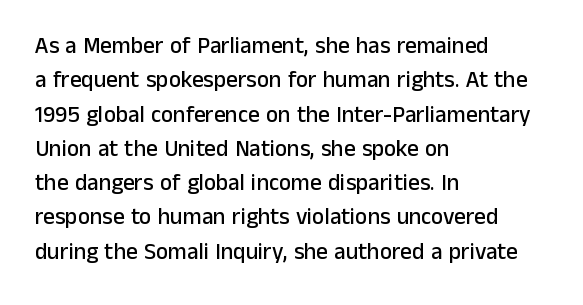
Q: Is the text italic (slanted)? A: No, it is upright.
Q: Is the text underlined? A: No.
Q: How is the paragraph aligned? A: Left-aligned.
Q: Is the spacing between letters normal or unusually wide? A: Normal.
Q: Is the spacing between lines tight, normal or loose? A: Normal.
